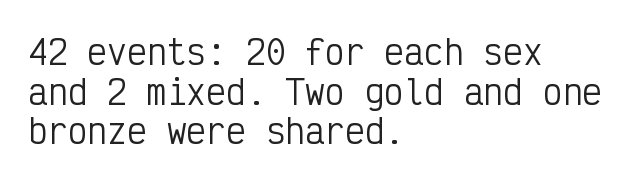
Q: Is the text bold? A: No.
Q: Is the text italic (slanted)? A: No, it is upright.
Q: Is the typeface a serif or a sans-serif typeface? A: Sans-serif.
Q: Is the text underlined? A: No.
Q: How is the paragraph aligned? A: Left-aligned.
Q: Is the spacing between letters normal or unusually wide? A: Normal.
Q: Width (condensed, normal, or wide)? A: Condensed.
Q: Stroke contrast? A: Low.
Q: x-height? A: Medium.
Q: Monospaced? A: Yes.
